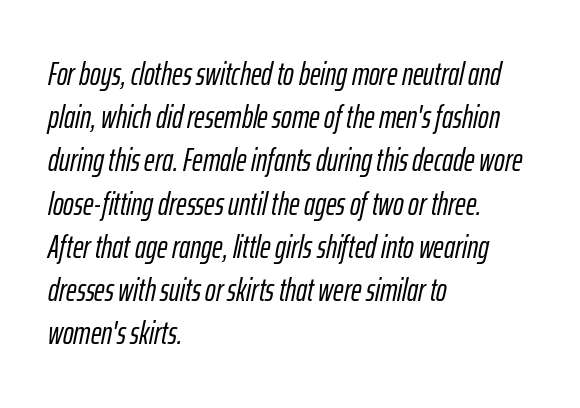
This sample has the flowing, uneven cadence of proportional lettering. Each new line begins a customary step beneath the previous one. Would a proofreader flag this as italicized? Yes. The ragged edge is on the right, which tells us the setting is flush left. There is no visible air inserted between adjacent glyphs.
